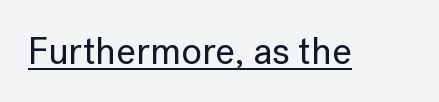
The image shows 38 px sans-serif type, upright; set normal letter spacing, underlined; low stroke contrast and a medium x-height.
